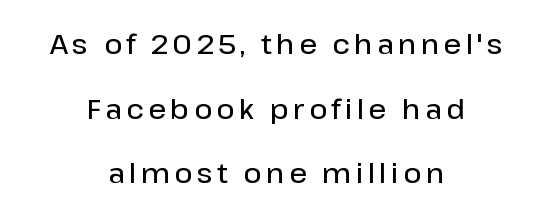
Its strokes are somewhat broadened, the hallmark of semibold type. Notice the wide empty band between every row — that's loose leading. This sample has the flowing, uneven cadence of proportional lettering. Type style note: lacks serifs.
